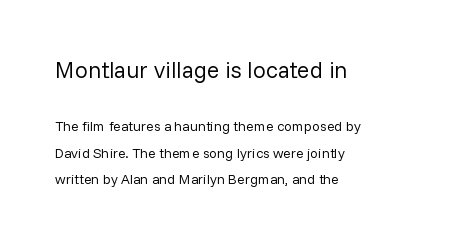
The image shows 23 px text type, upright; set left-aligned, loose line spacing (1.9x), normal letter spacing, not underlined; the first (top) block is 1.64x larger.
